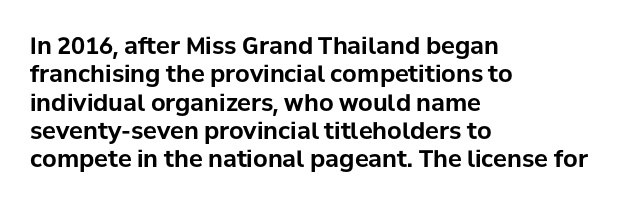
Plain, unruled lines of type. Heft: maximum for text — a bold. The tracking reads as untouched default to a designer's eye. Nope, not italic — everything's standing straight.
